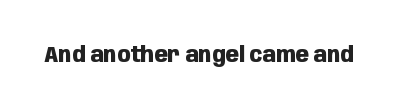
{"italic": "no", "bold": "yes", "underline": "no", "letter_spacing": "normal", "letter_spacing_em": 0.0, "glyph_px": 22}
